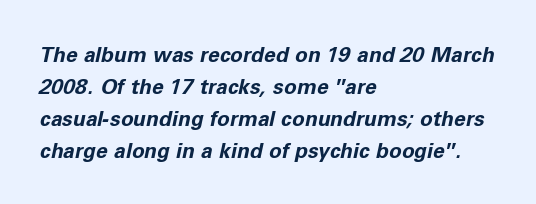
{"italic": "yes", "lean": "right", "slant_degrees": 11, "bold": "yes", "underline": "no", "align": "left", "line_spacing": "normal", "line_spacing_ratio": 1.53, "letter_spacing": "normal", "letter_spacing_em": 0.0, "glyph_px": 21}
